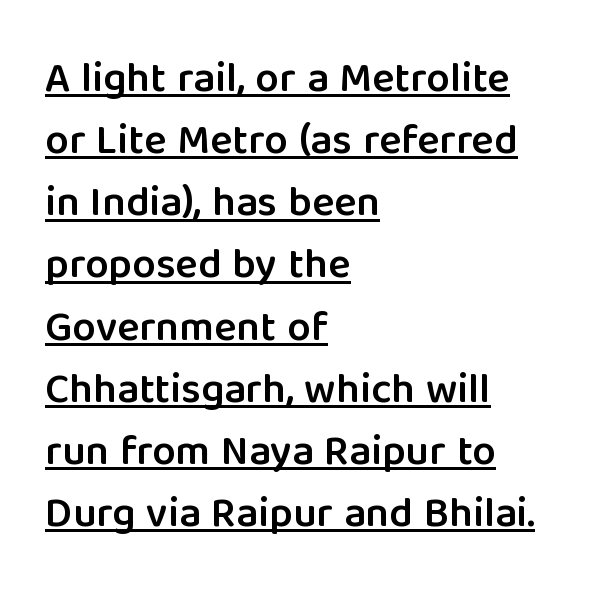
Character widths vary here, with narrow letters taking less room than wide ones. Leftover space on each line is placed entirely after the last word. You can tell from the bare stems that sans-serif type was used. Unlike italic type, these characters show no tilt at all.
